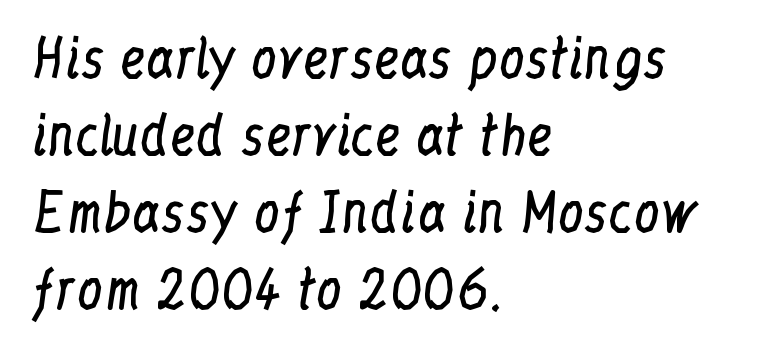
Line starts are locked; line ends wander. Words float on clear page, feet unadorned. Tracking value appears to be zero — textbook default spacing.
